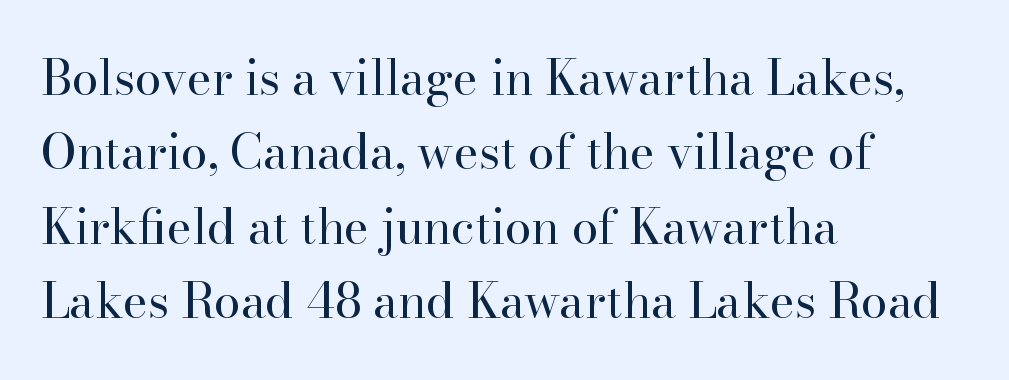
{"serif": "yes", "italic": "no", "bold": "no", "weight": "regular", "width": "normal", "stroke_contrast": "high", "x_height": "small", "monospaced": "no", "underline": "no", "align": "left", "line_spacing": "normal", "line_spacing_ratio": 1.55, "letter_spacing": "normal", "letter_spacing_em": 0.0, "glyph_px": 48}
